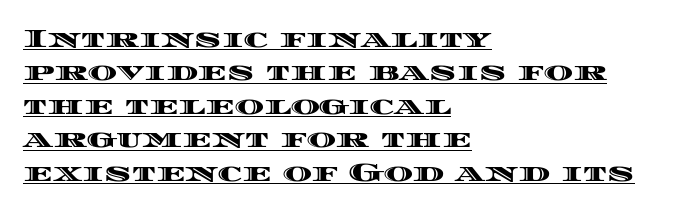
{"italic": "no", "underline": "yes", "align": "left", "line_spacing": "normal", "line_spacing_ratio": 1.34, "letter_spacing": "normal", "letter_spacing_em": 0.0, "glyph_px": 25}
